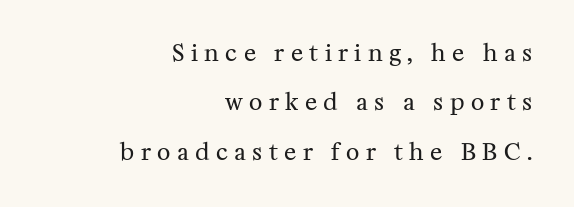
Q: Is the text bold? A: No.
Q: Is the text italic (slanted)? A: No, it is upright.
Q: Is the text underlined? A: No.
Q: How is the paragraph aligned? A: Right-aligned.
Q: Is the spacing between letters normal or unusually wide? A: Unusually wide.
Q: Is the spacing between lines tight, normal or loose? A: Loose.
